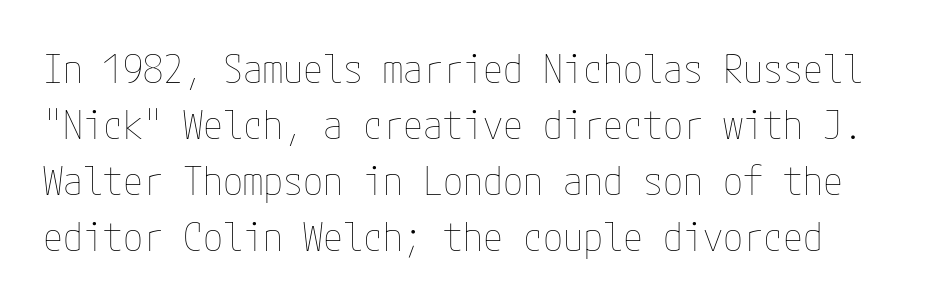
{"italic": "no", "bold": "no", "weight": "thin", "width": "condensed", "stroke_contrast": "low", "x_height": "medium", "underline": "no", "line_spacing": "normal", "line_spacing_ratio": 1.4, "letter_spacing": "normal", "letter_spacing_em": 0.0, "glyph_px": 40}
